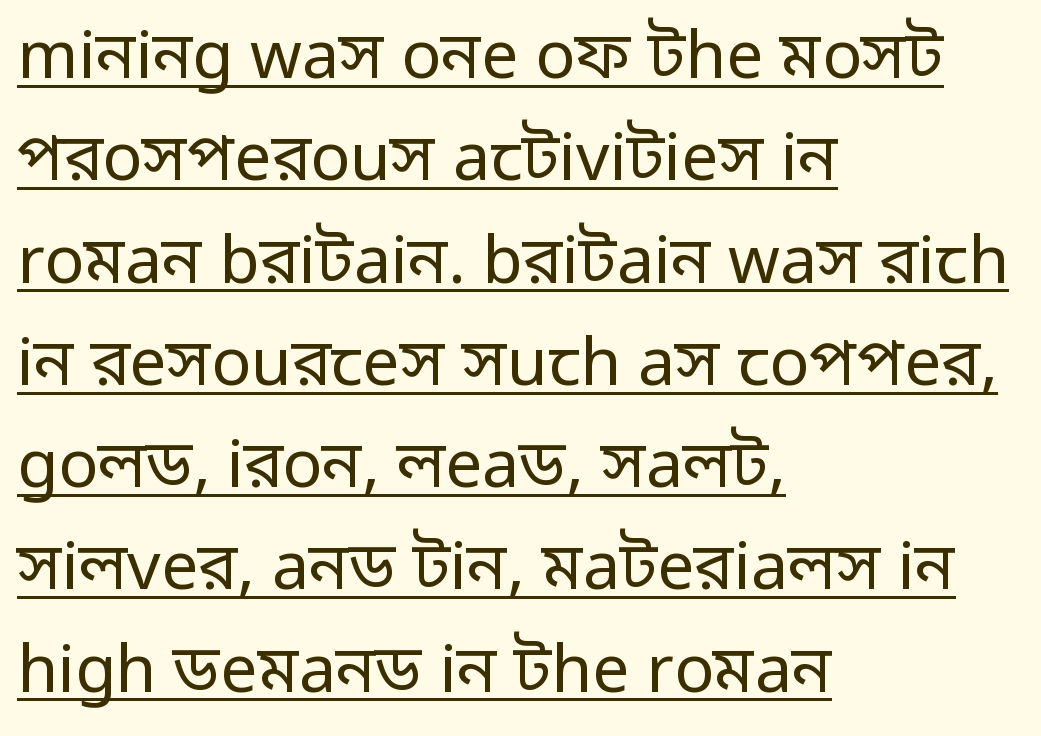
The image shows 66 px regular-weight sans-serif type, upright; set left-aligned, normal line spacing (1.55x), normal letter spacing, underlined; low stroke contrast and a medium x-height.
